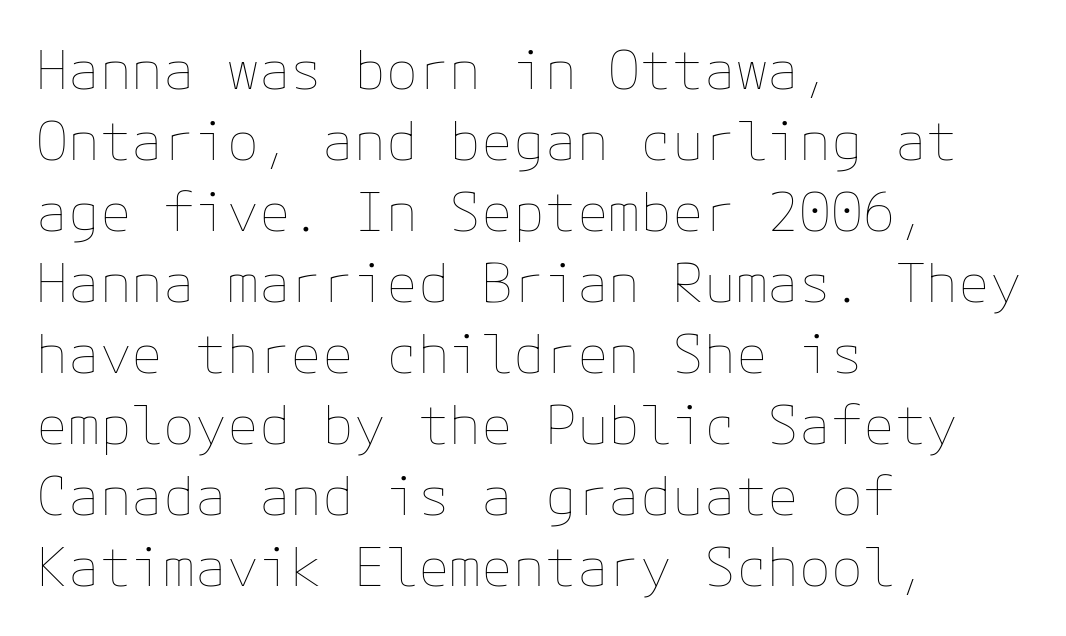
Alignment: flush left. Descender tails drop into unmarked territory. Nobody touched the tracking dial on this one. Quick note: interline space is typical. A typesetter would mark this as roman, not italic. The font is comparable to plain body text, perhaps lighter.
